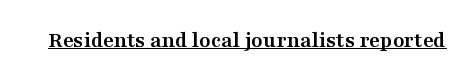
Q: Is the text bold? A: Yes.
Q: Is the text italic (slanted)? A: No, it is upright.
Q: Is the text underlined? A: Yes.
Q: Is the spacing between letters normal or unusually wide? A: Normal.
